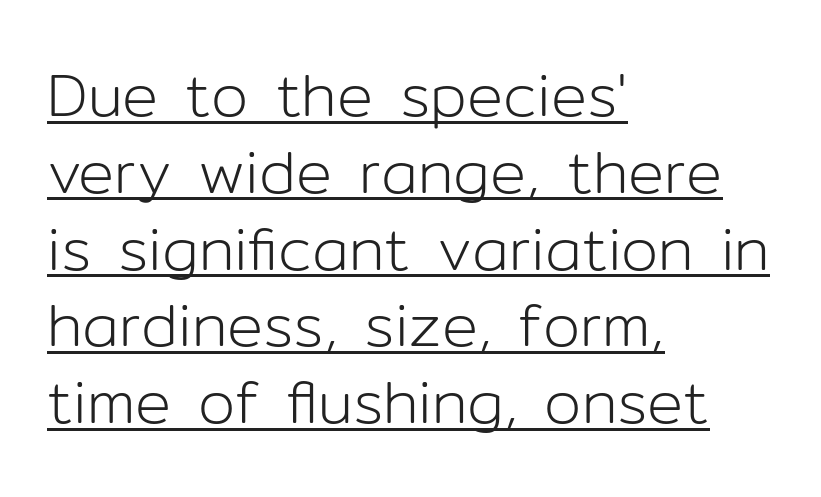
{"serif": "no", "italic": "no", "bold": "no", "weight": "light", "width": "normal", "stroke_contrast": "low", "x_height": "medium", "monospaced": "no", "underline": "yes", "align": "left", "line_spacing": "normal", "line_spacing_ratio": 1.28, "letter_spacing": "normal", "letter_spacing_em": 0.0, "glyph_px": 60}
